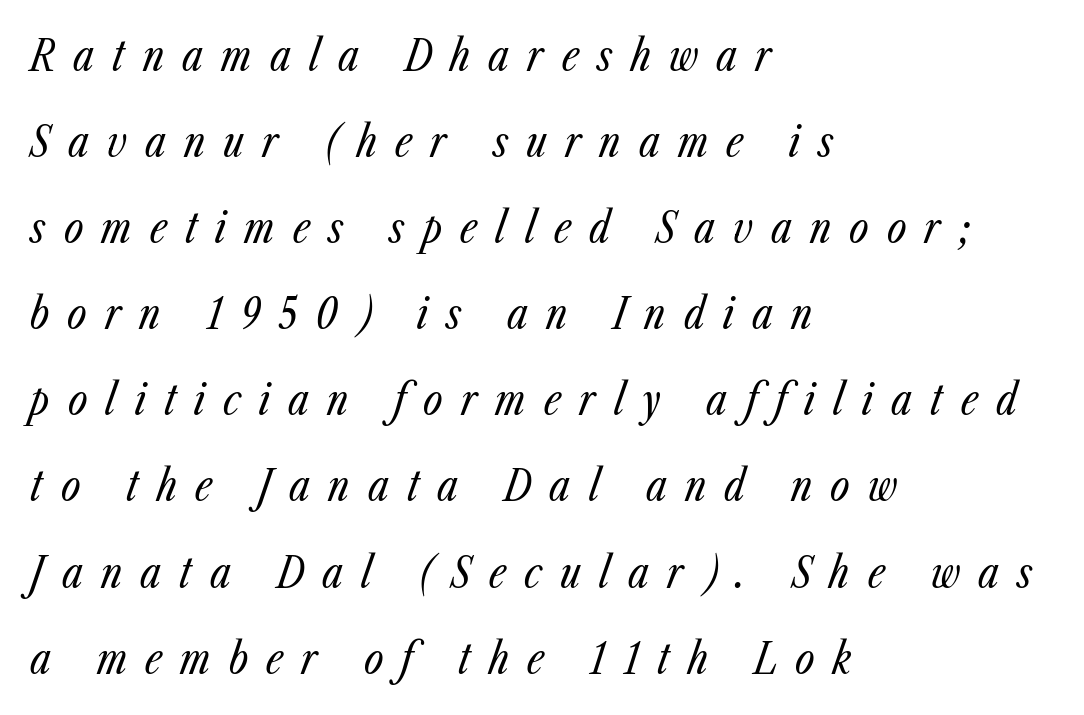
Q: Is the text bold? A: No.
Q: Is the text italic (slanted)? A: Yes, it leans right by about 23 degrees.
Q: Is the text underlined? A: No.
Q: How is the paragraph aligned? A: Left-aligned.
Q: Is the spacing between letters normal or unusually wide? A: Unusually wide.
Q: Is the spacing between lines tight, normal or loose? A: Loose.
Q: Width (condensed, normal, or wide)? A: Condensed.
Q: Stroke contrast? A: Low.
Q: x-height? A: Medium.
Q: Monospaced? A: No.
